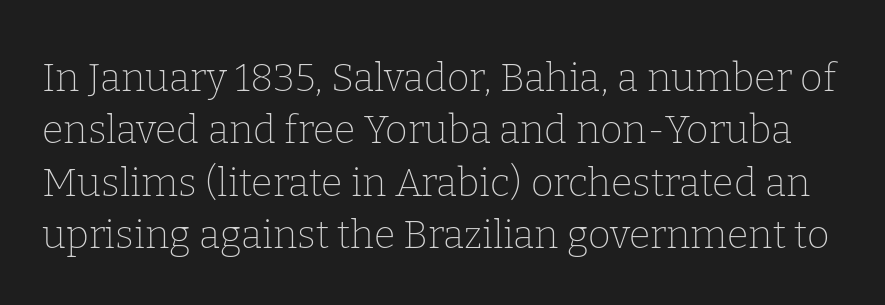
Q: Is the text bold? A: No.
Q: Is the text italic (slanted)? A: No, it is upright.
Q: Is the typeface a serif or a sans-serif typeface? A: Serif.
Q: Is the text underlined? A: No.
Q: Is the spacing between letters normal or unusually wide? A: Normal.
Q: Is the spacing between lines tight, normal or loose? A: Normal.
Q: Width (condensed, normal, or wide)? A: Normal.
Q: Stroke contrast? A: Low.
Q: x-height? A: Medium.
Q: Monospaced? A: No.
